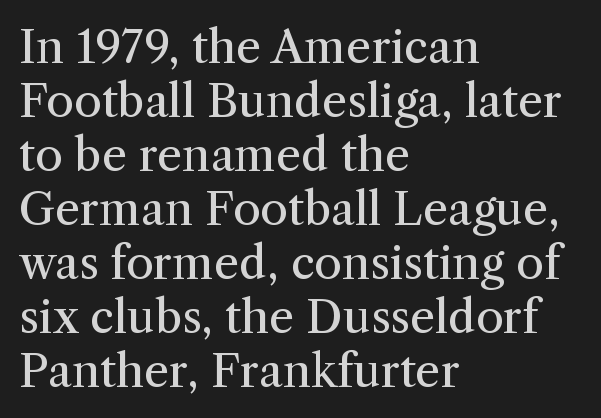
The image shows 45 px regular-weight serif type, upright; set left-aligned, line spacing 1.2x, normal letter spacing, not underlined; medium stroke contrast and a medium x-height.
